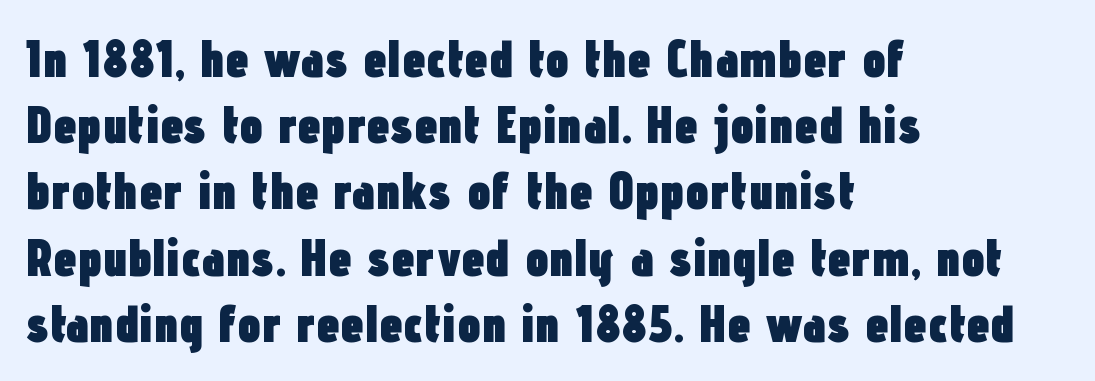
The letters stand upright; this is a roman face. Observe the ordinary spacing: letters are neighbours, not strangers. The text was rendered using a sans face with plain stroke endings. Interline gaps are of average width in this sample.
